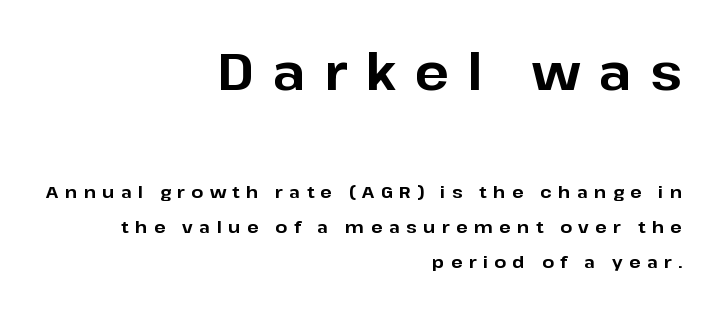
{"serif": "no", "italic": "no", "bold": "yes", "weight": "bold", "width": "normal", "stroke_contrast": "low", "x_height": "medium", "monospaced": "no", "underline": "no", "align": "right", "line_spacing": "loose", "line_spacing_ratio": 2.06, "letter_spacing": "wide", "letter_spacing_em": 0.37, "larger_block": "first", "size_ratio": 2.94, "glyph_px": 50}
